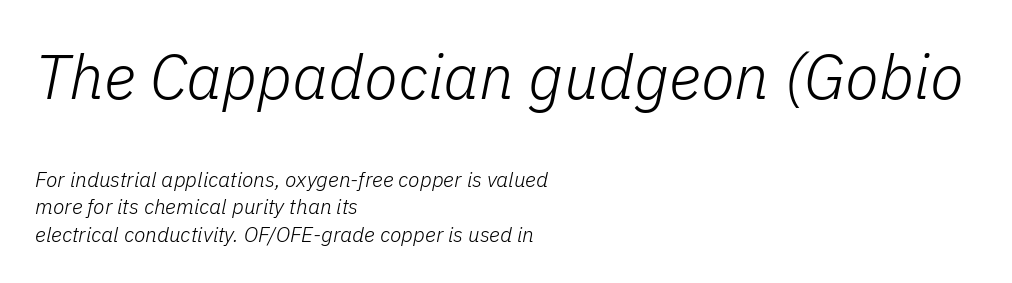
The image shows 62 px light type, italic (leaning right); set left-aligned, normal line spacing (1.3x), normal letter spacing, not underlined; the first (top) block is 2.95x larger; low stroke contrast and a medium x-height.
